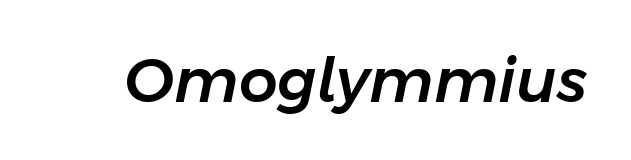
{"italic": "yes", "lean": "right", "slant_degrees": 11, "width": "normal", "stroke_contrast": "low", "x_height": "medium", "monospaced": "no", "underline": "no", "letter_spacing": "normal", "letter_spacing_em": 0.0, "glyph_px": 61}
